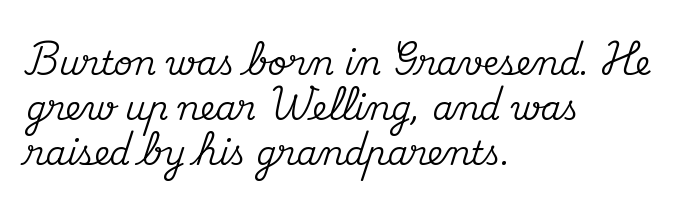
The type is set solid horizontally, with unmodified tracking. I'd call this a serif setting — the letters wear small feet. Underlining? Definitely not there. Each line starts at the same left margin while the right side varies. A typesetter would call this leading conventional body-copy spacing.
